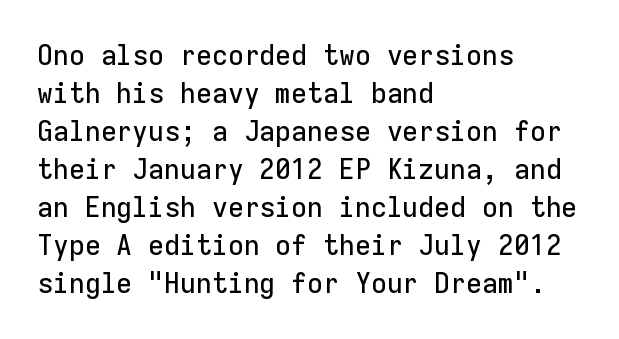
Q: Is the text italic (slanted)? A: No, it is upright.
Q: Is the typeface a serif or a sans-serif typeface? A: Sans-serif.
Q: Is the text underlined? A: No.
Q: How is the paragraph aligned? A: Left-aligned.
Q: Is the spacing between letters normal or unusually wide? A: Normal.
Q: Is the spacing between lines tight, normal or loose? A: Normal.
Q: Width (condensed, normal, or wide)? A: Normal.
Q: Stroke contrast? A: Low.
Q: x-height? A: Medium.
Q: Monospaced? A: Yes.
